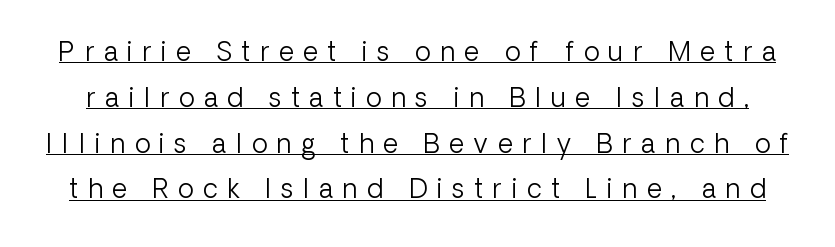
{"italic": "no", "bold": "no", "underline": "yes", "line_spacing_ratio": 1.76, "letter_spacing": "wide", "letter_spacing_em": 0.37, "glyph_px": 26}
